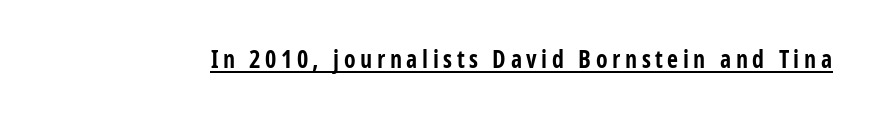
The image shows 24 px bold type, upright; set underlined.
